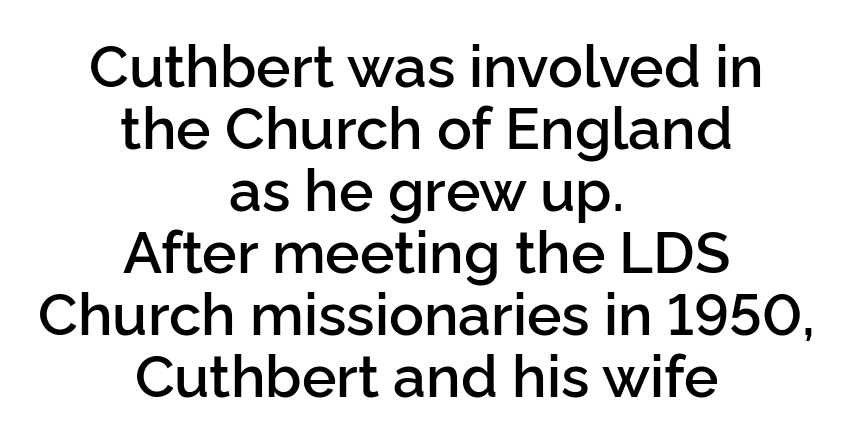
Is there much room between lines? No — they nearly touch. The characters look somewhat weighty, a semibold short of true bold. Students, note that the glyphs here touch the page at normal intervals. Each letter's strokes conclude bluntly, with no projecting serifs. These lines are centered, leaving both edges ragged. Varying glyph widths throughout — classic text-font behaviour.
